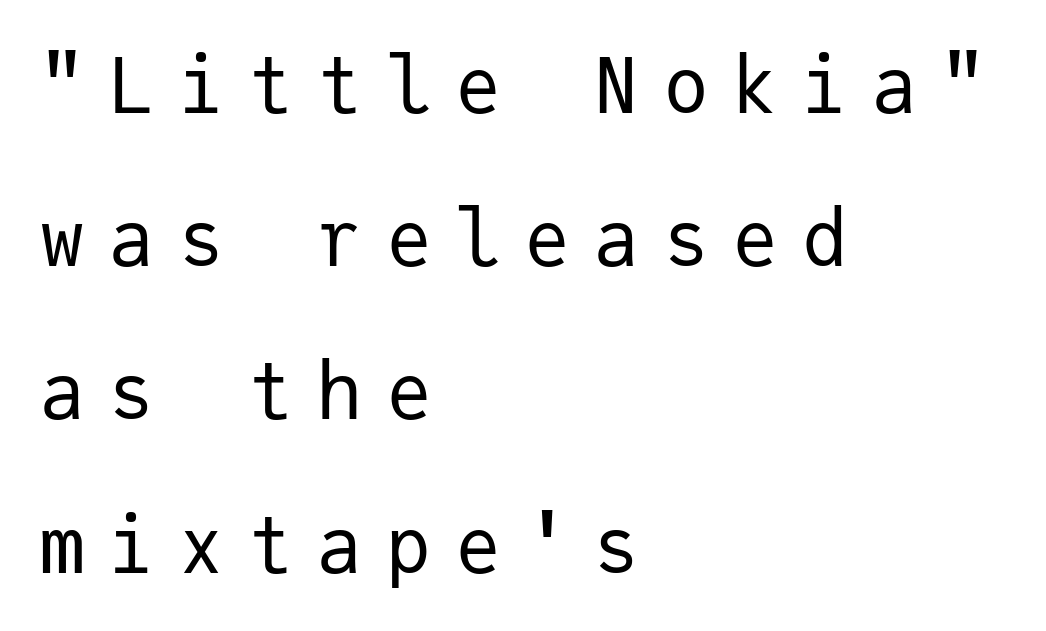
{"serif": "no", "italic": "no", "bold": "no", "weight": "regular", "width": "normal", "stroke_contrast": "low", "x_height": "medium", "monospaced": "yes", "underline": "no", "align": "left", "line_spacing": "loose", "line_spacing_ratio": 1.99, "letter_spacing": "wide", "letter_spacing_em": 0.3, "glyph_px": 77}
